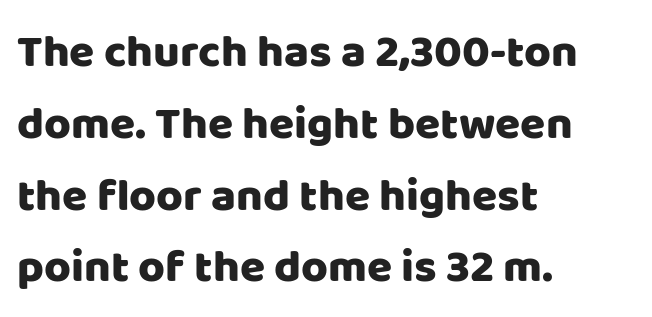
No extra tracking has been applied to these lines. Notice how descenders clear the ascenders below comfortably — that's standard leading. The axis of the letterforms is exactly vertical. The setting favours the left margin, as ordinary paragraphs usually do. These lines are rendered in a variable-pitch font. Nobody drew a line under any word here.
